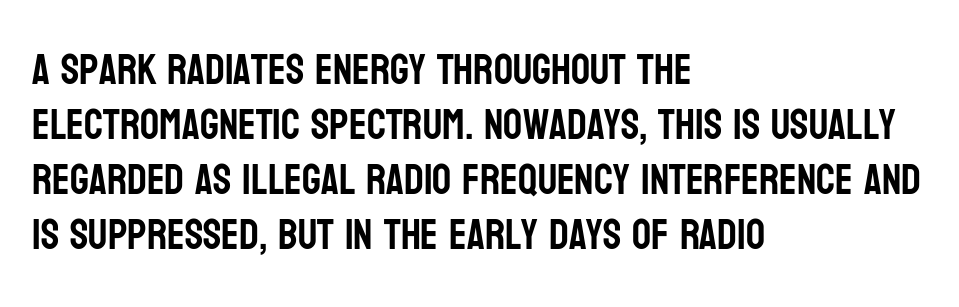
Q: Is the text italic (slanted)? A: No, it is upright.
Q: Is the typeface a serif or a sans-serif typeface? A: Sans-serif.
Q: Is the text underlined? A: No.
Q: How is the paragraph aligned? A: Left-aligned.
Q: Is the spacing between letters normal or unusually wide? A: Normal.
Q: Is the spacing between lines tight, normal or loose? A: Normal.
Q: Width (condensed, normal, or wide)? A: Condensed.
Q: Stroke contrast? A: Low.
Q: x-height? A: Large.
Q: Monospaced? A: No.
